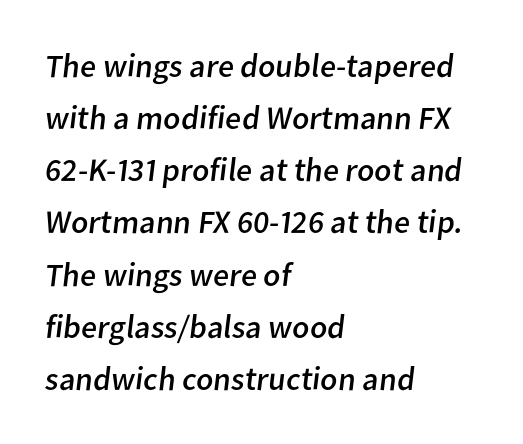
The image shows 33 px regular-weight sans-serif type; set left-aligned, normal line spacing (1.58x), normal letter spacing, not underlined; low stroke contrast and a medium x-height.
